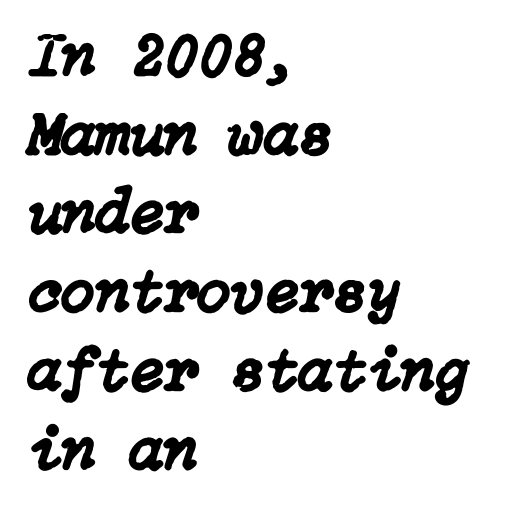
The image shows 62 px text type, italic (leaning right); set left-aligned, normal line spacing (1.27x), normal letter spacing, not underlined; low stroke contrast and a medium x-height.
